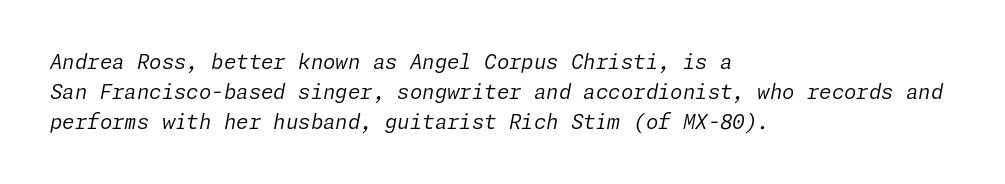
The image shows 20 px text type, italic (leaning right); set left-aligned, normal line spacing (1.51x), normal letter spacing, not underlined.
